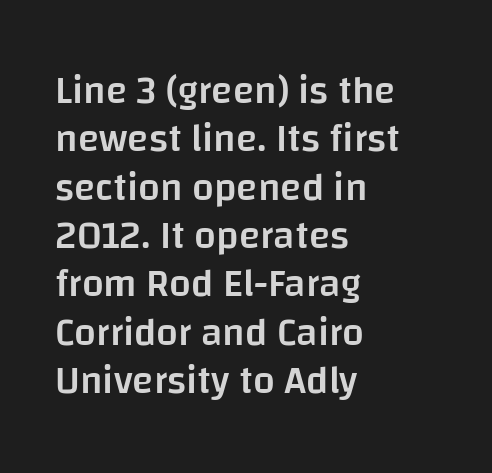
Q: Is the text bold? A: Semi-bold.
Q: Is the text italic (slanted)? A: No, it is upright.
Q: Is the typeface a serif or a sans-serif typeface? A: Sans-serif.
Q: Is the text underlined? A: No.
Q: How is the paragraph aligned? A: Left-aligned.
Q: Is the spacing between letters normal or unusually wide? A: Normal.
Q: Width (condensed, normal, or wide)? A: Normal.
Q: Stroke contrast? A: Low.
Q: x-height? A: Large.
Q: Monospaced? A: No.
